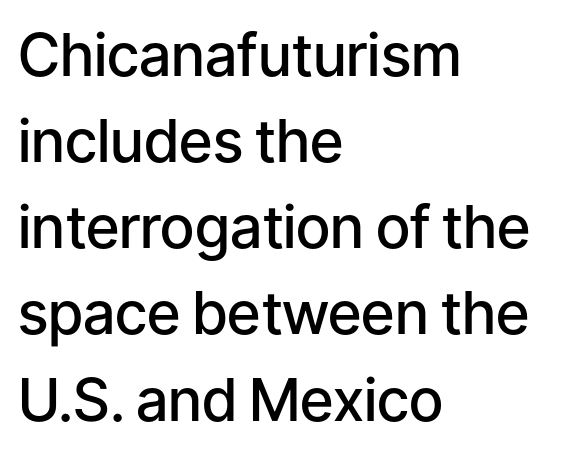
A roman cut, with each character standing at attention. Caption: standard tracking, unaltered. The letters advance in unequal steps, a hallmark of proportional type. The type family on display is of the sans-serif kind.
